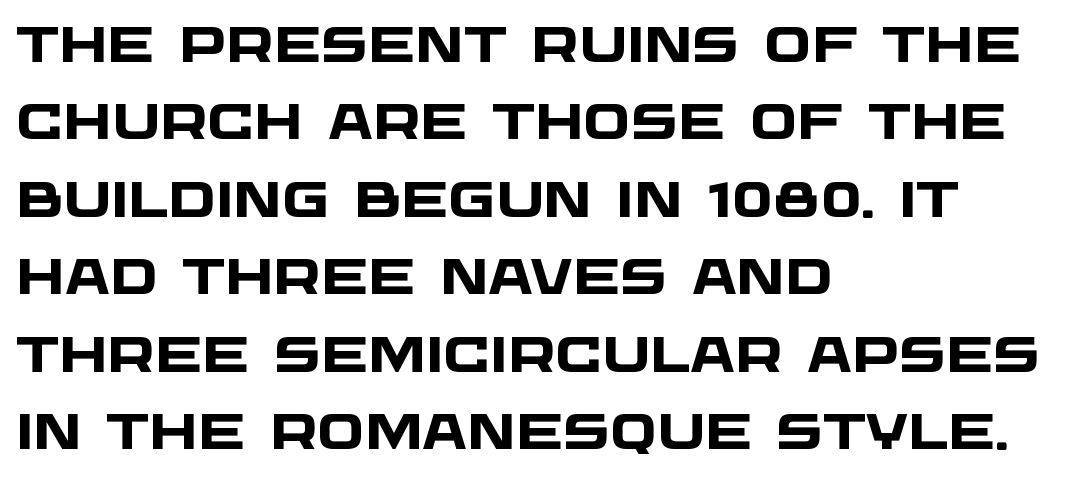
The rendering uses a bold face; every stroke is thick and dark. Words float on clear page, feet unadorned. Tracking value appears to be zero — textbook default spacing. Nope, no serifs anywhere on these letters. Think of a printed novel: that variable character pitch is what you see here. Layout note: lines flush left.
